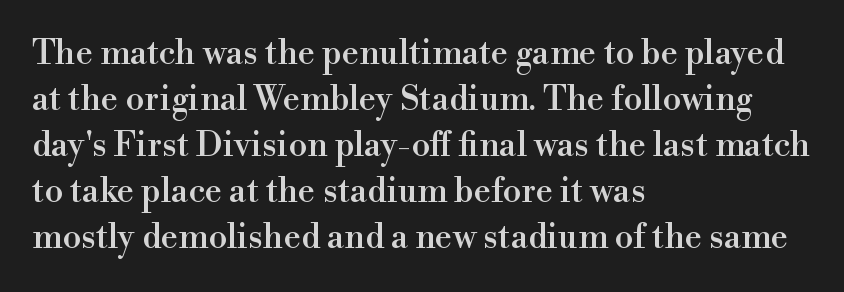
The image shows 34 px serif type, upright; set left-aligned, normal line spacing (1.35x), normal letter spacing, not underlined; a small x-height.
